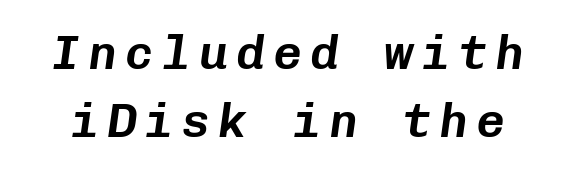
{"italic": "yes", "lean": "right", "slant_degrees": 8, "width": "normal", "stroke_contrast": "low", "x_height": "medium", "monospaced": "yes", "underline": "no", "line_spacing": "normal", "line_spacing_ratio": 1.41, "glyph_px": 48}
